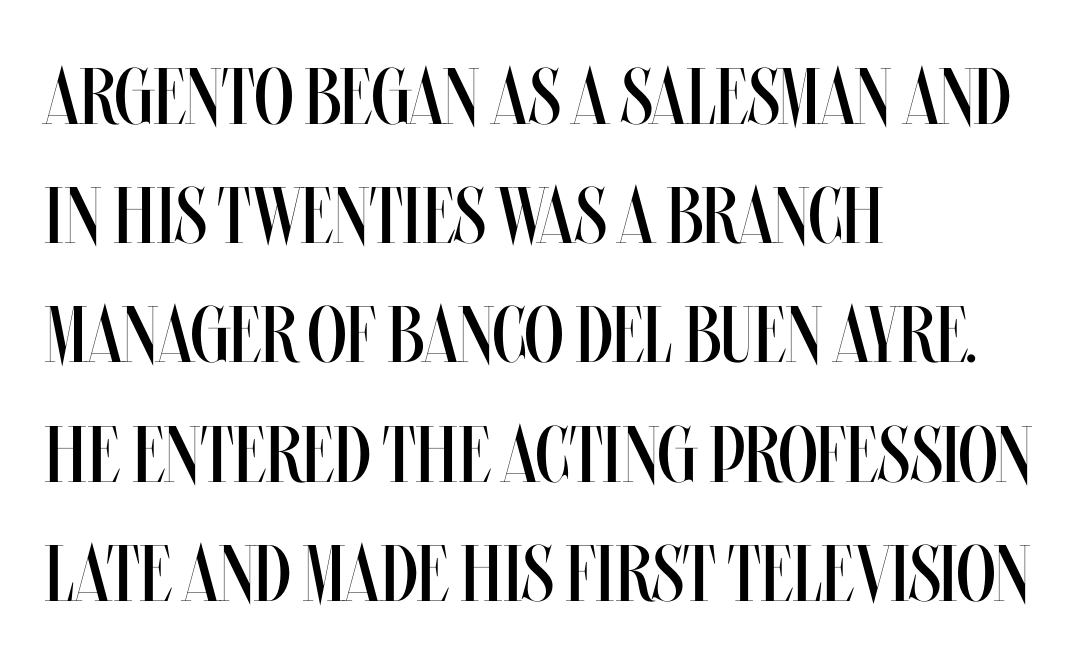
Glyph-to-glyph distance matches everyday printed text. This reads as an unemphasized weight, regular at the heaviest. Italic? Not at all — the glyphs are vertical. Line spacing here is normal. Caption: multi-line text, flush left, ragged right. This sample has the flowing, uneven cadence of proportional lettering.
